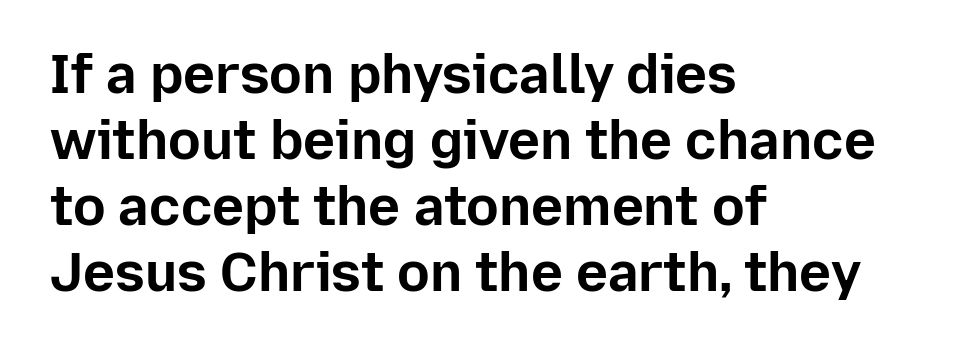
Does the copy run flush right? No — it runs flush left. Compared with typical body copy, the letter spacing here is the same. Here the designer chose a conventional face with non-uniform glyph widths. Lines of text with bare space underneath.
